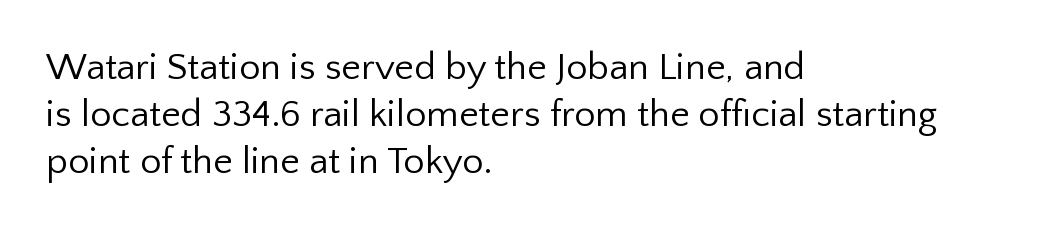
The image shows 38 px regular-weight sans-serif type, upright; set left-aligned, line spacing 1.24x, normal letter spacing, not underlined; low stroke contrast and a medium x-height.
